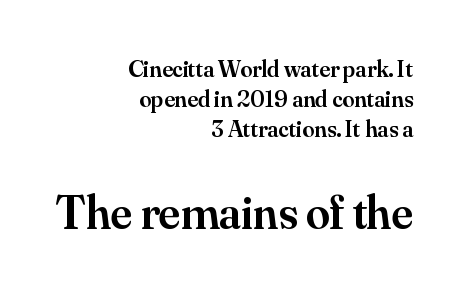
The image shows 48 px semibold serif type, upright; set right-aligned, normal line spacing (1.26x), normal letter spacing, not underlined; the second (bottom) block is 2.0x larger; medium stroke contrast and a small x-height.
